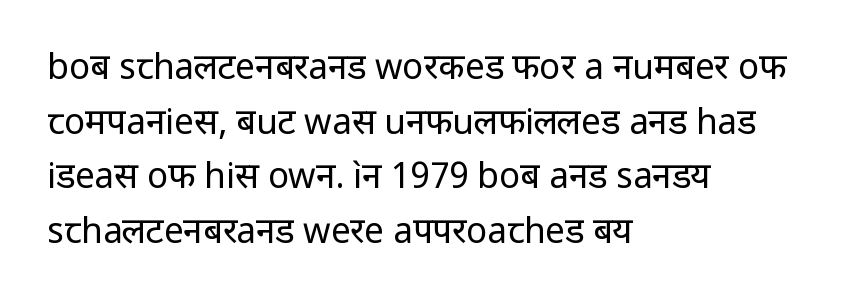
Notice how the passage keeps a crisp vertical edge on the left only. Ordinary non-slanted type is in use. The strokes carry an ordinary text weight at most. The foot of each line stays bare and open.
